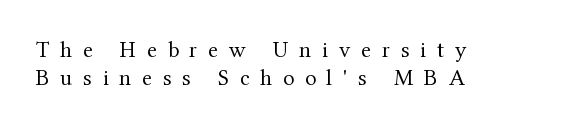
Caption: expanded tracking, letters set apart. Quick note: underline off. The characters are drawn with everyday or finer stroke widths. When letters stand straight like this, we call the style roman or upright. These lines are set flush left with a ragged right edge.
